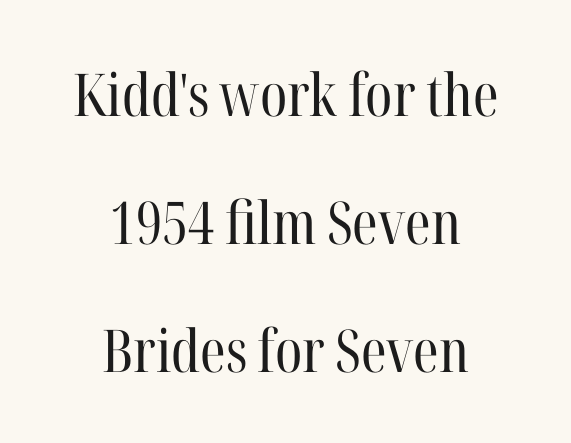
Caption: face not bold, strokes unweighted. Do the characters align in a grid? No, the font is proportional. What kind of face is this? One with serifs. The rendering keeps characters at their native spacing. Each new line begins a long way beneath the previous one. Posture: vertical.
